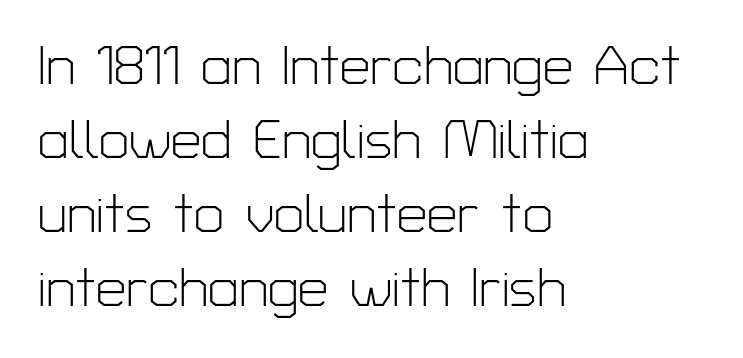
Q: Is the text bold? A: No.
Q: Is the text italic (slanted)? A: No, it is upright.
Q: Is the typeface a serif or a sans-serif typeface? A: Sans-serif.
Q: Is the text underlined? A: No.
Q: How is the paragraph aligned? A: Left-aligned.
Q: Is the spacing between letters normal or unusually wide? A: Normal.
Q: Is the spacing between lines tight, normal or loose? A: Normal.
Q: Width (condensed, normal, or wide)? A: Normal.
Q: Stroke contrast? A: Low.
Q: x-height? A: Medium.
Q: Monospaced? A: No.
